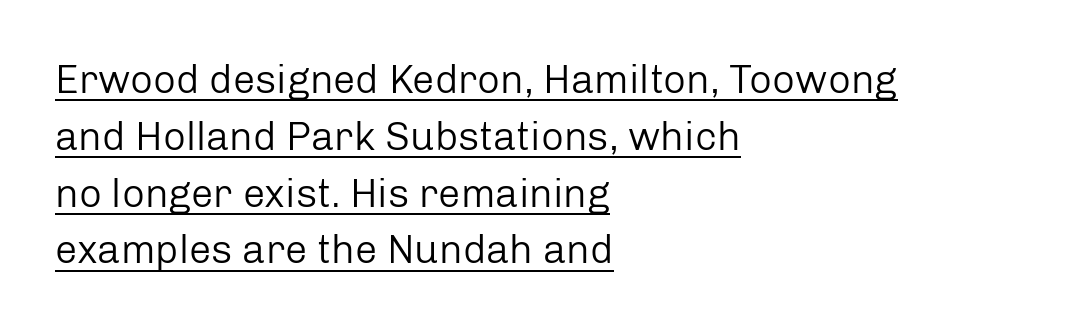
The image shows 40 px regular-weight sans-serif type, upright; set left-aligned, normal line spacing (1.42x), normal letter spacing, underlined; low stroke contrast and a medium x-height.
